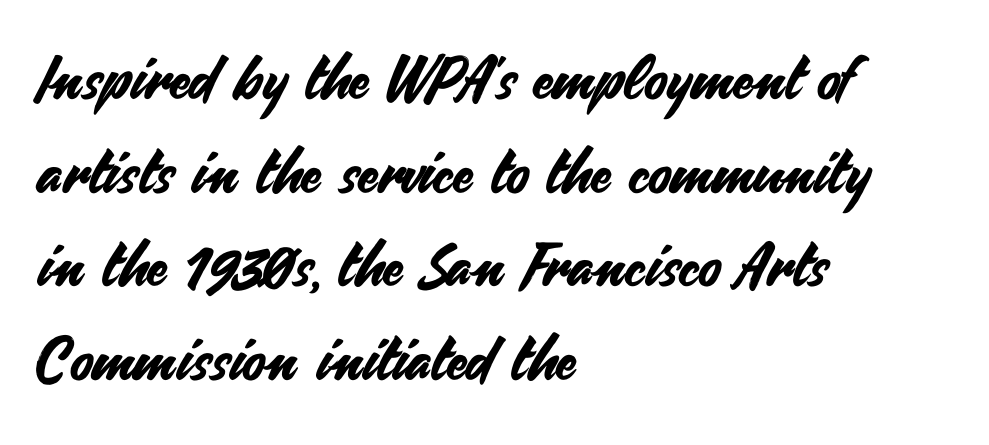
Proportional: the letters do not fall into vertical columns. Font category for this specimen: sans-serif. This sample is left-justified, so line endings fall wherever the words run out. The words here are not underlined. One glance says typical: line gaps are just what's usual.
